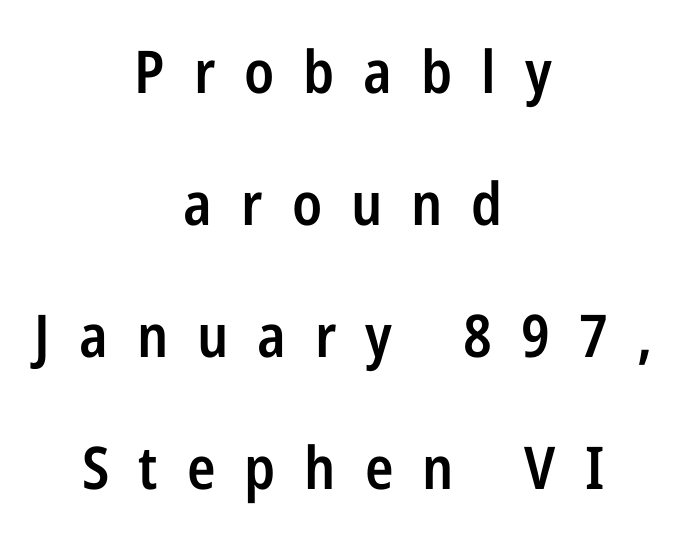
The image shows 59 px semibold, condensed sans-serif type, upright; set centered, loose line spacing (2.24x), unusually wide letter spacing (+0.49 em), not underlined; low stroke contrast and a medium x-height.
